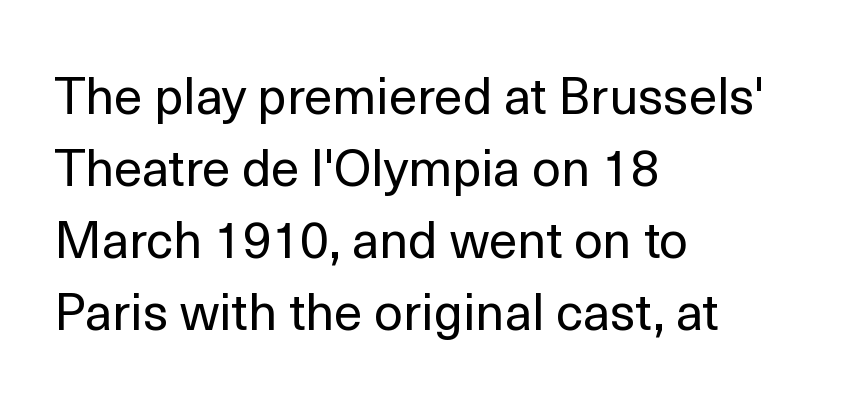
Q: Is the text bold? A: No.
Q: Is the text italic (slanted)? A: No, it is upright.
Q: Is the typeface a serif or a sans-serif typeface? A: Sans-serif.
Q: Is the text underlined? A: No.
Q: How is the paragraph aligned? A: Left-aligned.
Q: Is the spacing between letters normal or unusually wide? A: Normal.
Q: Is the spacing between lines tight, normal or loose? A: Normal.
Q: Width (condensed, normal, or wide)? A: Normal.
Q: x-height? A: Medium.
Q: Monospaced? A: No.
